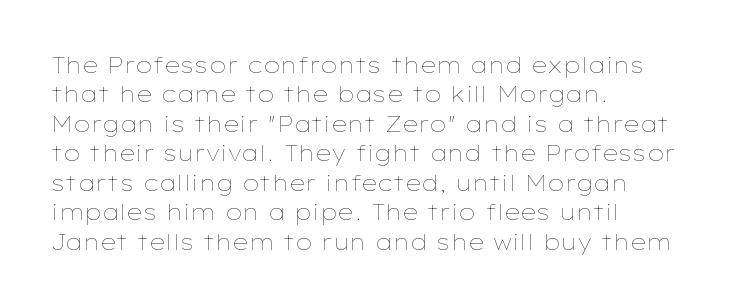
Bare-footed words on every line. Every stem runs plumb, perpendicular to the baseline. The typesetting does not lean heavy: it is not bold. Tracking value appears to be zero — textbook default spacing. The vertical gap from one line to the next is medium.
